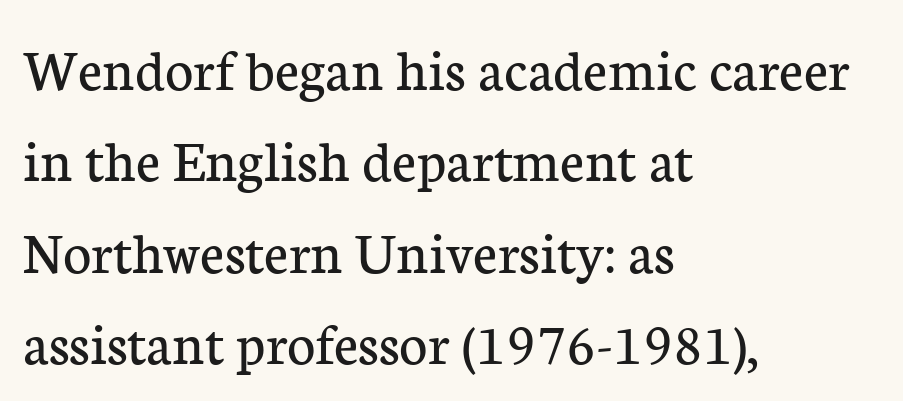
The image shows 61 px regular-weight serif type, upright; set left-aligned, normal line spacing (1.5x), normal letter spacing, not underlined; low stroke contrast and a medium x-height.
